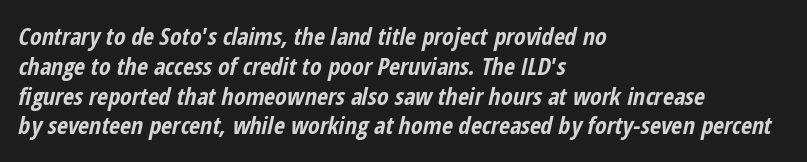
The image shows 24 px bold type, italic (leaning right); set left-aligned, line spacing 1.24x, normal letter spacing, not underlined.
